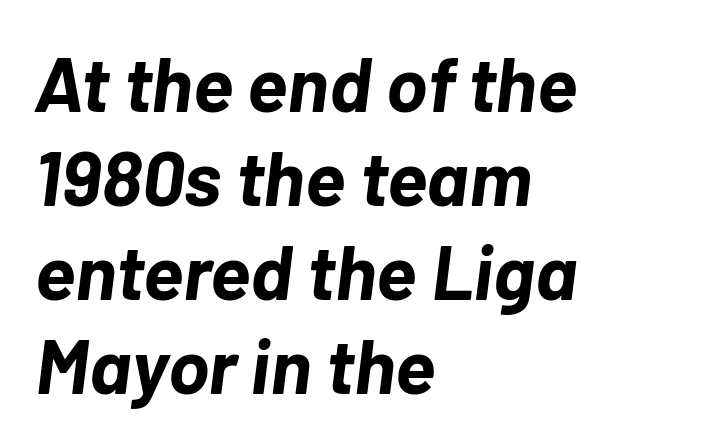
{"italic": "yes", "lean": "right", "slant_degrees": 7, "bold": "yes", "weight": "bold", "width": "normal", "stroke_contrast": "low", "x_height": "medium", "monospaced": "no", "underline": "no", "align": "left", "line_spacing_ratio": 1.22, "letter_spacing": "normal", "letter_spacing_em": 0.0, "glyph_px": 77}
